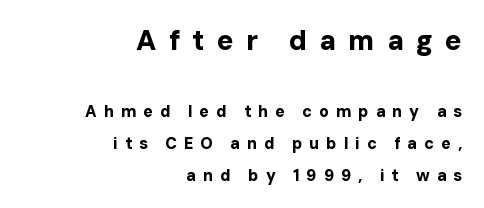
Q: Is the text bold? A: Yes.
Q: Is the text italic (slanted)? A: No, it is upright.
Q: Is the typeface a serif or a sans-serif typeface? A: Sans-serif.
Q: Is the text underlined? A: No.
Q: How is the paragraph aligned? A: Right-aligned.
Q: Is the spacing between letters normal or unusually wide? A: Unusually wide.
Q: Is the spacing between lines tight, normal or loose? A: Loose.
Q: Which block of text is set in a larger size, the first (top) or the second (bottom)? A: The first (top) one.
Q: Width (condensed, normal, or wide)? A: Normal.
Q: Stroke contrast? A: Low.
Q: x-height? A: Medium.
Q: Monospaced? A: No.
